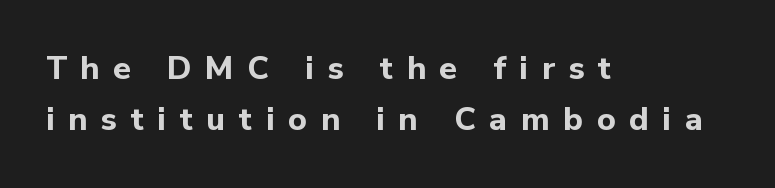
Q: Is the text bold? A: Yes.
Q: Is the text italic (slanted)? A: No, it is upright.
Q: Is the typeface a serif or a sans-serif typeface? A: Sans-serif.
Q: Is the text underlined? A: No.
Q: How is the paragraph aligned? A: Left-aligned.
Q: Is the spacing between letters normal or unusually wide? A: Unusually wide.
Q: Is the spacing between lines tight, normal or loose? A: Normal.
Q: Width (condensed, normal, or wide)? A: Normal.
Q: Stroke contrast? A: Low.
Q: x-height? A: Medium.
Q: Monospaced? A: No.
